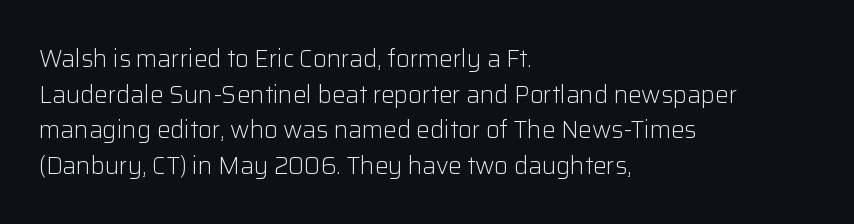
{"italic": "no", "bold": "no", "underline": "no", "align": "left", "line_spacing": "normal", "line_spacing_ratio": 1.48, "letter_spacing": "normal", "letter_spacing_em": 0.0, "glyph_px": 24}
